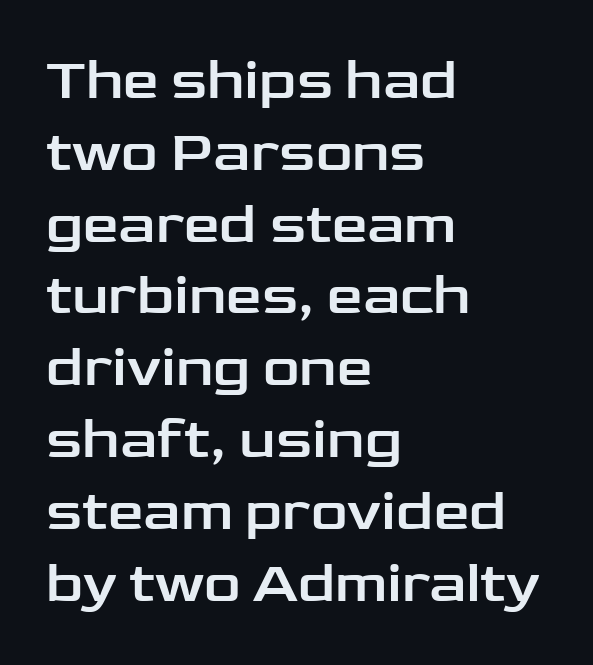
{"serif": "no", "italic": "no", "width": "wide", "stroke_contrast": "low", "x_height": "medium", "monospaced": "no", "underline": "no", "align": "left", "line_spacing": "normal", "line_spacing_ratio": 1.26, "letter_spacing": "normal", "letter_spacing_em": 0.0, "glyph_px": 57}
